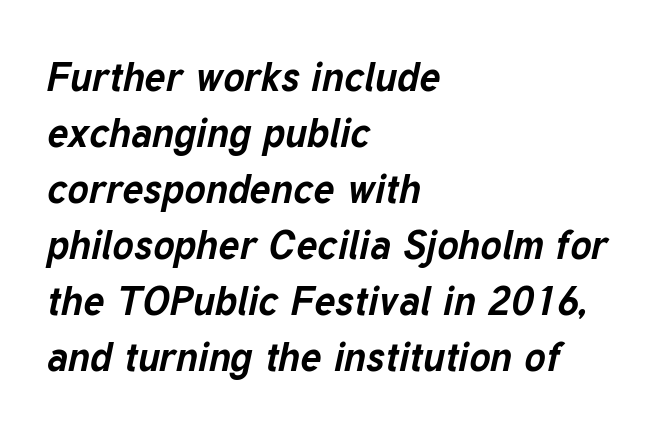
The image shows 40 px bold type, italic (leaning right); set left-aligned, normal line spacing (1.4x), normal letter spacing, not underlined; low stroke contrast and a medium x-height.
